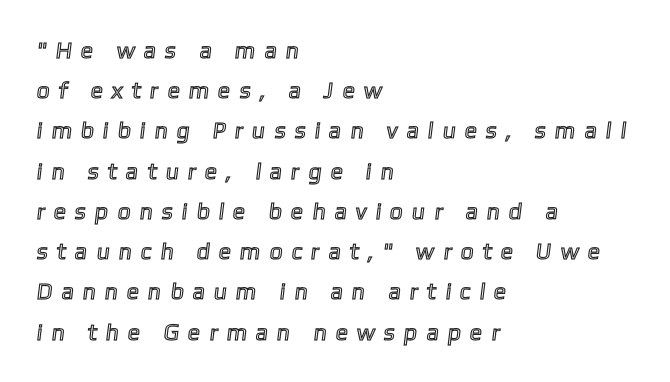
The image shows 23 px text type; set left-aligned, line spacing 1.75x, unusually wide letter spacing (+0.39 em), not underlined.
